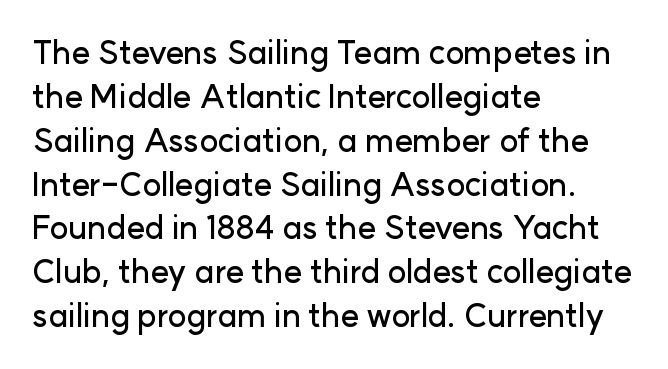
The image shows 32 px sans-serif type, upright; set left-aligned, normal line spacing (1.37x), normal letter spacing, not underlined; low stroke contrast and a medium x-height.
